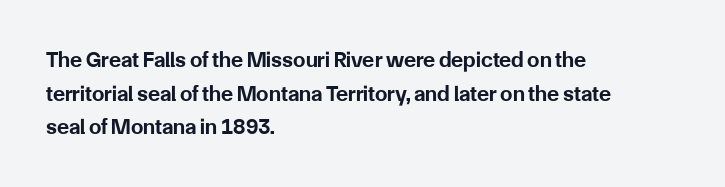
The image shows 22 px bold type, upright; set left-aligned, normal line spacing (1.53x), normal letter spacing, not underlined.
